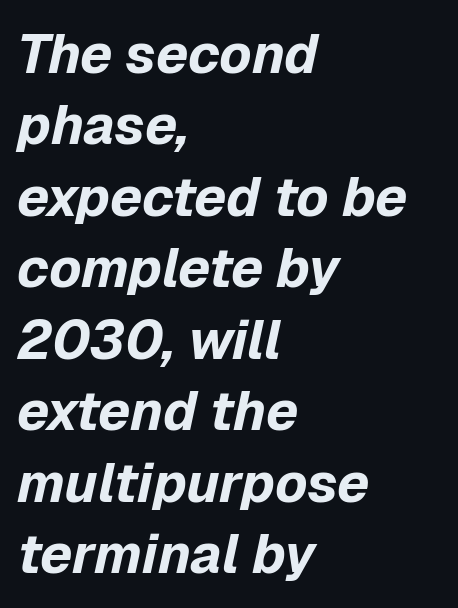
{"italic": "yes", "lean": "right", "slant_degrees": 12, "bold": "yes", "weight": "bold", "width": "normal", "stroke_contrast": "low", "x_height": "medium", "monospaced": "no", "underline": "no", "align": "left", "line_spacing": "normal", "line_spacing_ratio": 1.3, "letter_spacing": "normal", "letter_spacing_em": 0.0, "glyph_px": 55}
